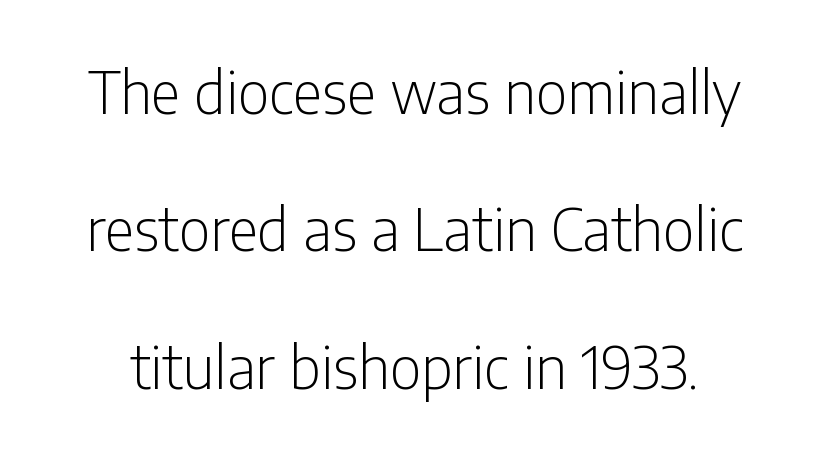
{"serif": "no", "italic": "no", "bold": "no", "weight": "light", "width": "condensed", "stroke_contrast": "low", "x_height": "medium", "monospaced": "no", "underline": "no", "line_spacing": "loose", "line_spacing_ratio": 2.37, "letter_spacing": "normal", "letter_spacing_em": 0.0, "glyph_px": 58}
